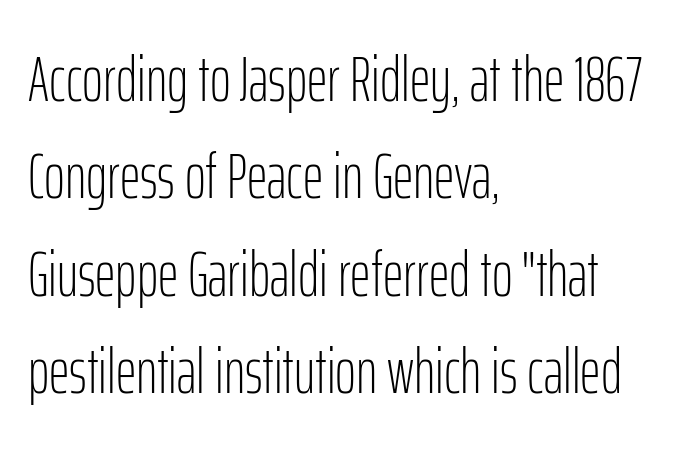
{"serif": "no", "italic": "no", "bold": "no", "weight": "light", "width": "condensed", "stroke_contrast": "low", "x_height": "medium", "monospaced": "no", "underline": "no", "align": "left", "line_spacing": "normal", "line_spacing_ratio": 1.52, "letter_spacing": "normal", "letter_spacing_em": 0.0, "glyph_px": 64}
